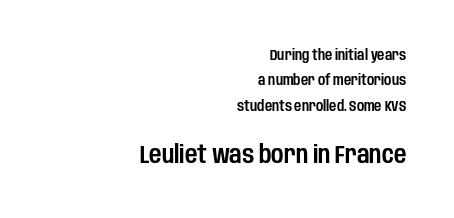
Q: Is the text italic (slanted)? A: No, it is upright.
Q: Is the text underlined? A: No.
Q: How is the paragraph aligned? A: Right-aligned.
Q: Is the spacing between letters normal or unusually wide? A: Normal.
Q: Which block of text is set in a larger size, the first (top) or the second (bottom)? A: The second (bottom) one.
